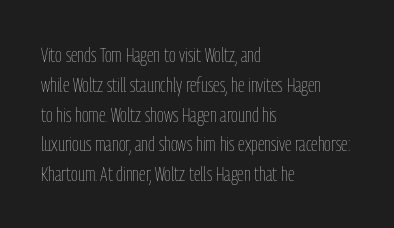
Quick note: interline space is typical. Nothing unusual about the tracking: characters are spaced as the font intends. Unmarked baselines from the first word to the last. No italicization has been applied; the sample stays upright.
